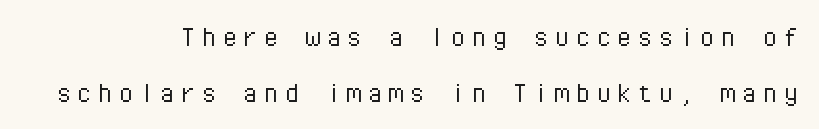
{"serif": "no", "italic": "no", "bold": "no", "weight": "light", "width": "normal", "stroke_contrast": "low", "x_height": "medium", "monospaced": "yes", "underline": "no", "align": "right", "line_spacing_ratio": 1.82, "glyph_px": 31}
